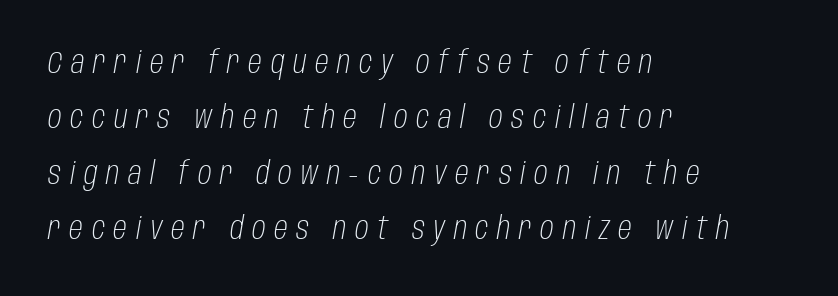
The image shows 31 px light, condensed type, italic (leaning right); set left-aligned, line spacing 1.79x, unusually wide letter spacing (+0.28 em), not underlined; low stroke contrast and a large x-height.
